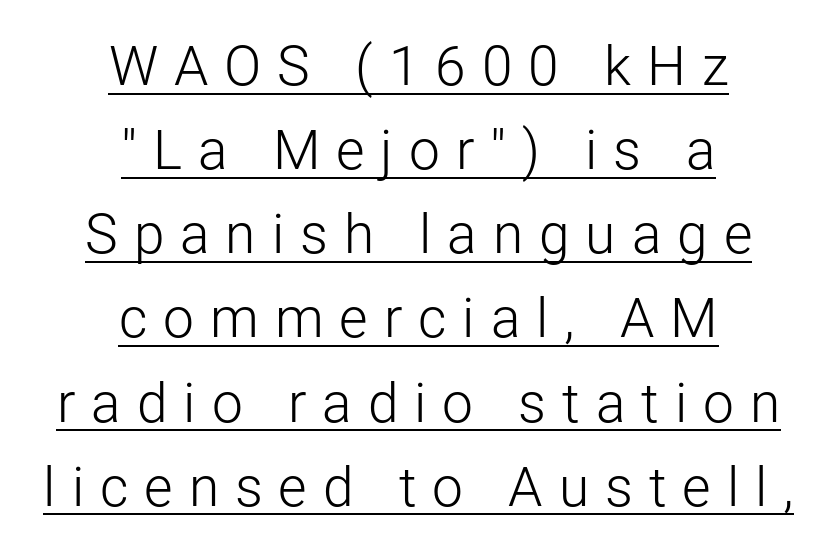
Q: Is the text bold? A: No.
Q: Is the text italic (slanted)? A: No, it is upright.
Q: Is the typeface a serif or a sans-serif typeface? A: Sans-serif.
Q: Is the text underlined? A: Yes.
Q: How is the paragraph aligned? A: Centered.
Q: Is the spacing between letters normal or unusually wide? A: Unusually wide.
Q: Is the spacing between lines tight, normal or loose? A: Normal.
Q: Width (condensed, normal, or wide)? A: Normal.
Q: Stroke contrast? A: Low.
Q: x-height? A: Medium.
Q: Monospaced? A: No.
